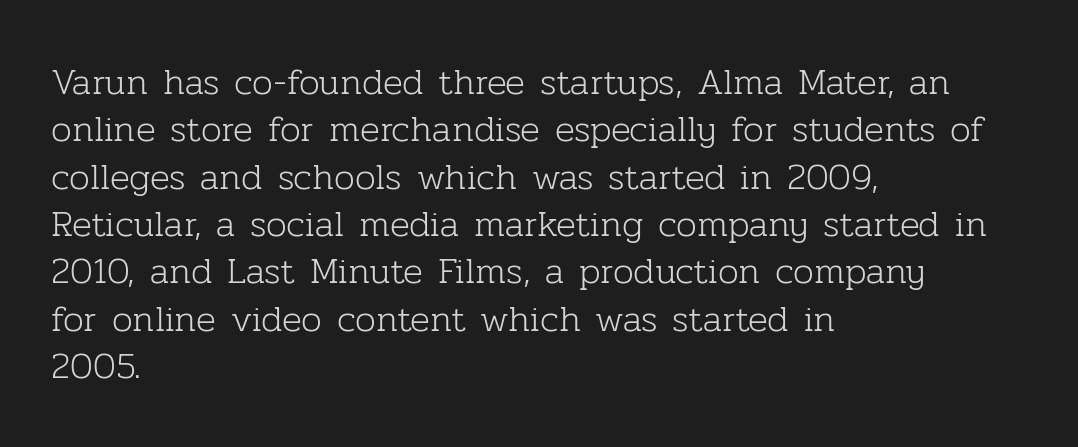
{"serif": "yes", "italic": "no", "bold": "no", "weight": "light", "width": "normal", "stroke_contrast": "low", "x_height": "medium", "monospaced": "no", "underline": "no", "align": "left", "line_spacing": "normal", "line_spacing_ratio": 1.28, "letter_spacing": "normal", "letter_spacing_em": 0.0, "glyph_px": 37}
